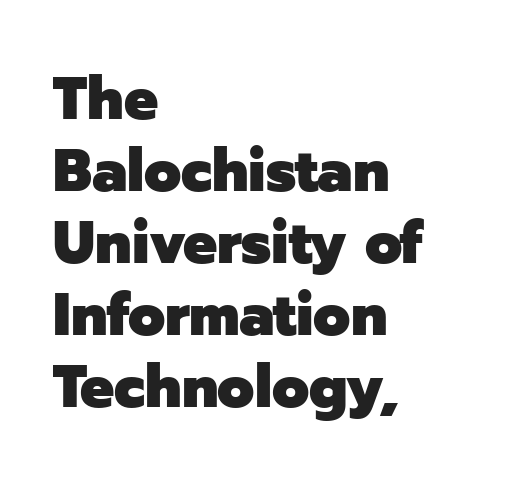
Q: Is the text bold? A: Yes.
Q: Is the text italic (slanted)? A: No, it is upright.
Q: Is the typeface a serif or a sans-serif typeface? A: Sans-serif.
Q: Is the text underlined? A: No.
Q: How is the paragraph aligned? A: Left-aligned.
Q: Is the spacing between letters normal or unusually wide? A: Normal.
Q: Width (condensed, normal, or wide)? A: Normal.
Q: Stroke contrast? A: Low.
Q: x-height? A: Medium.
Q: Monospaced? A: No.
